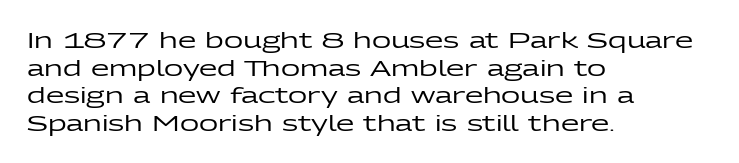
Q: Is the text italic (slanted)? A: No, it is upright.
Q: Is the text underlined? A: No.
Q: How is the paragraph aligned? A: Left-aligned.
Q: Is the spacing between letters normal or unusually wide? A: Normal.
Q: Is the spacing between lines tight, normal or loose? A: Normal.
